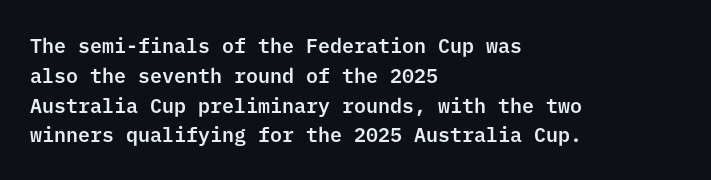
Notice how descenders clear the ascenders below comfortably — that's standard leading. In terms of letterspacing, this is plain default setting. Descender tails drop into unmarked territory. Layout note: lines flush left. The typography opts for an upright posture over an oblique one.
